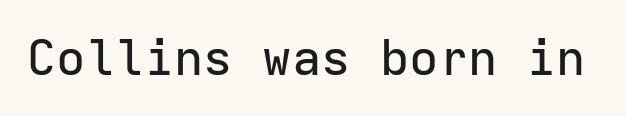
The image shows 49 px sans-serif type, upright, monospaced; set normal letter spacing, not underlined; low stroke contrast and a medium x-height.
